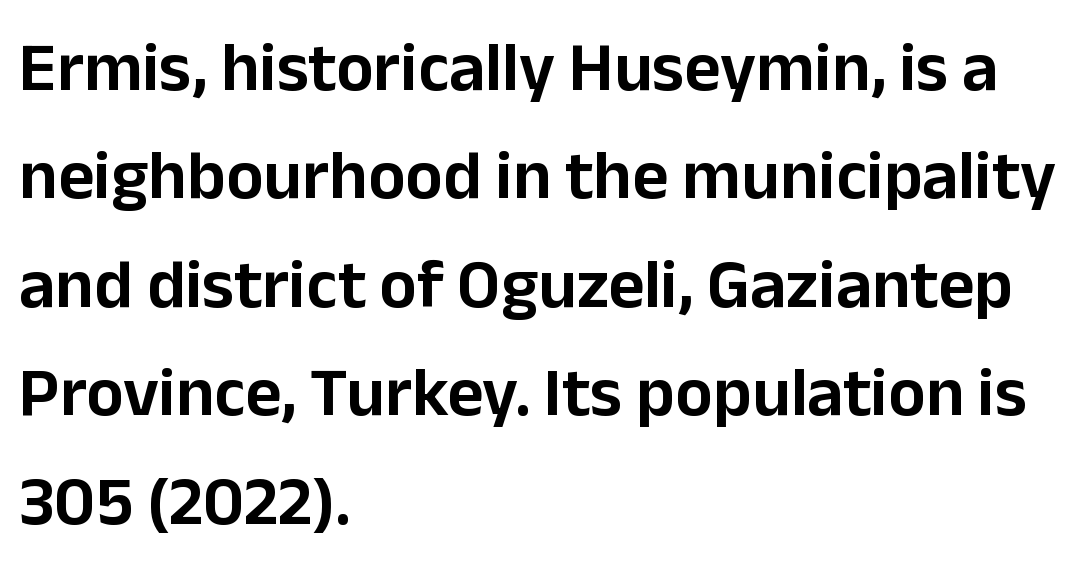
Q: Is the text italic (slanted)? A: No, it is upright.
Q: Is the typeface a serif or a sans-serif typeface? A: Sans-serif.
Q: Is the text underlined? A: No.
Q: How is the paragraph aligned? A: Left-aligned.
Q: Is the spacing between letters normal or unusually wide? A: Normal.
Q: Is the spacing between lines tight, normal or loose? A: Normal.
Q: Width (condensed, normal, or wide)? A: Normal.
Q: Stroke contrast? A: Low.
Q: x-height? A: Medium.
Q: Monospaced? A: No.
